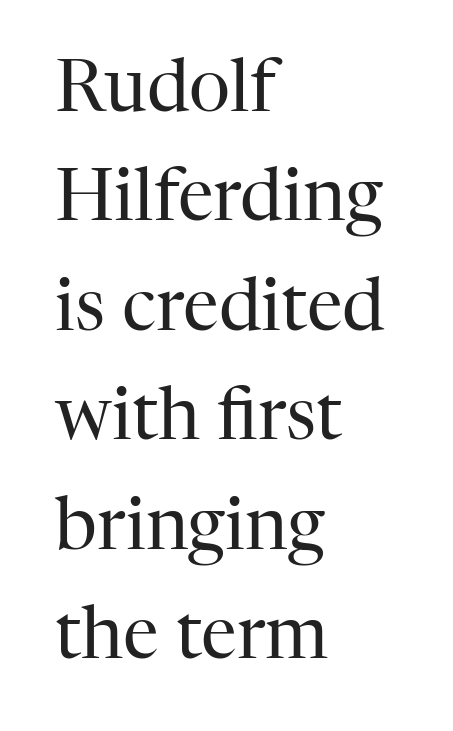
The image shows 72 px regular-weight serif type, upright; set left-aligned, normal line spacing (1.52x), normal letter spacing, not underlined; high stroke contrast and a medium x-height.
